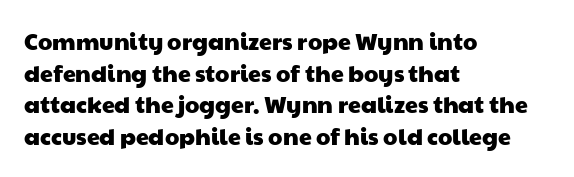
{"underline": "no", "align": "left", "line_spacing": "normal", "line_spacing_ratio": 1.38, "letter_spacing": "normal", "letter_spacing_em": 0.0, "glyph_px": 23}
